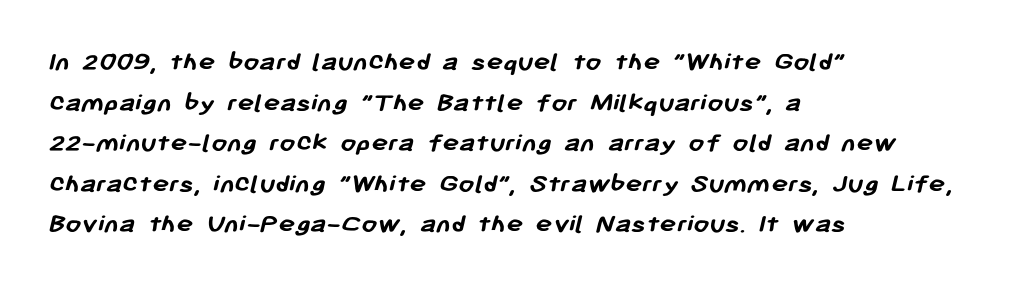
Heavy, bold letterforms. Does the leading feel generous? No, just average. A typesetter would call this proportional, since set widths differ per character. Reading down the block, your eye returns to a fixed left position each line.
